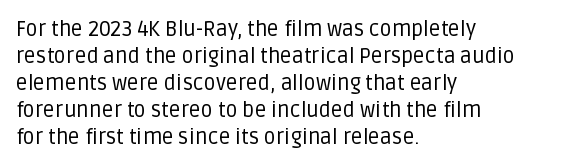
The passage shown is not underscored anywhere. Summary of vertical rhythm: regular, with standard interline spacing. The rag falls on the right side of this text block. Notice how the stems are strictly vertical — no italics here. Vertical stems look standard width or narrower in stroke.
